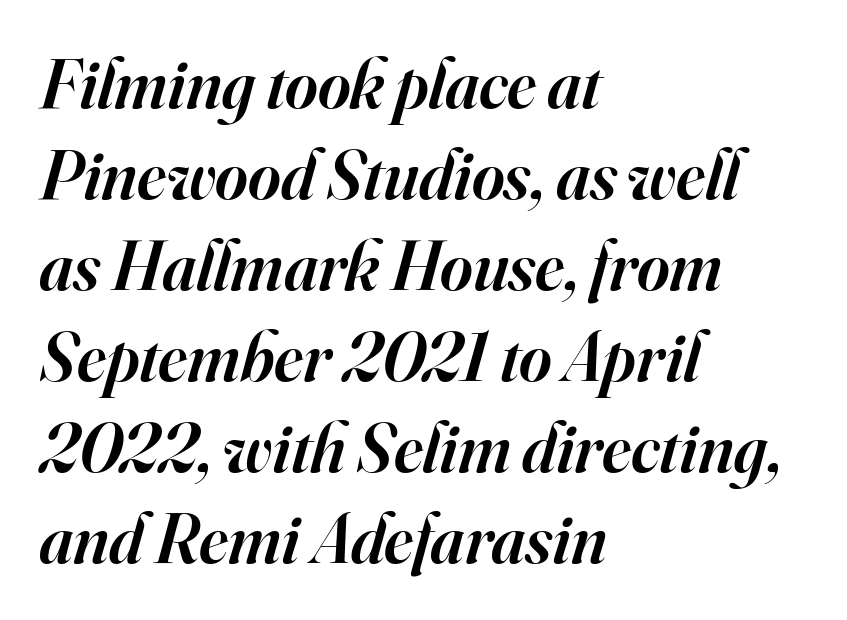
The image shows 70 px semibold serif type, italic (leaning right); set left-aligned, normal line spacing (1.3x), normal letter spacing, not underlined; high stroke contrast and a small x-height.
